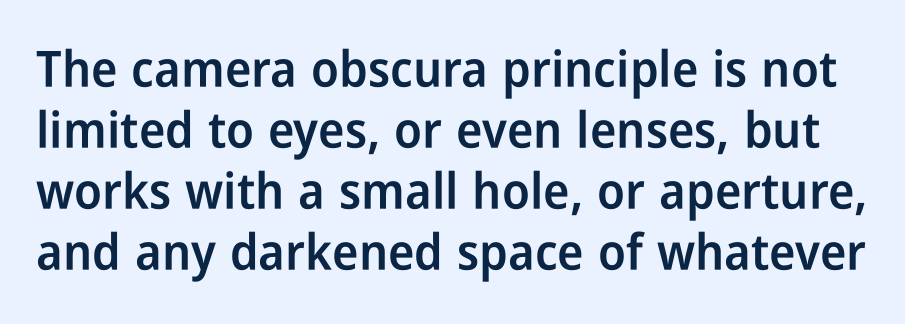
Q: Is the text bold? A: Semi-bold.
Q: Is the text italic (slanted)? A: No, it is upright.
Q: Is the typeface a serif or a sans-serif typeface? A: Sans-serif.
Q: Is the text underlined? A: No.
Q: Is the spacing between letters normal or unusually wide? A: Normal.
Q: Width (condensed, normal, or wide)? A: Condensed.
Q: Stroke contrast? A: Low.
Q: x-height? A: Medium.
Q: Monospaced? A: No.
